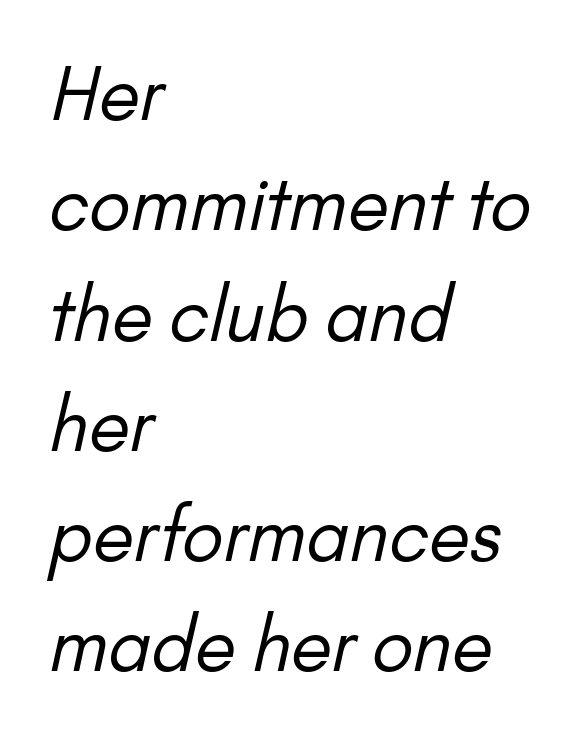
The font is comparable to plain body text, perhaps lighter. The ragged edge is on the right, which tells us the setting is flush left. Does the leading feel generous? No, just average. Only glyphs here, with clear space below each row. These lines are rendered in a variable-pitch font.
